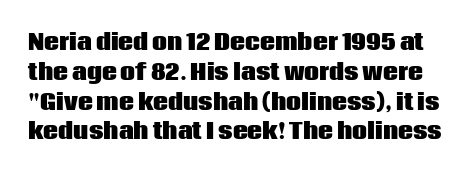
Tracking value appears to be zero — textbook default spacing. Typographic density is high because the face is bold. You can tell it's not italic because the verticals are truly vertical. Summary of vertical rhythm: regular, with standard interline spacing.
